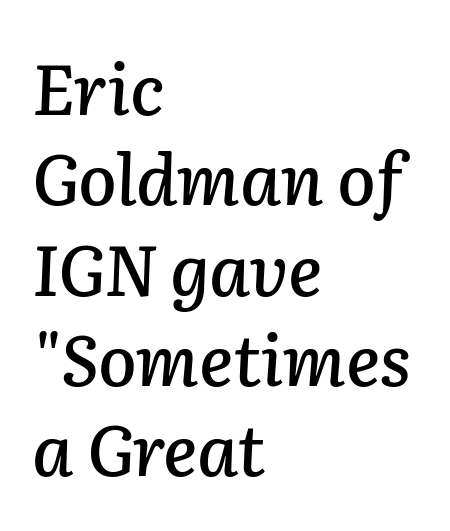
Q: Is the text italic (slanted)? A: Yes, it leans right by about 2 degrees.
Q: Is the text underlined? A: No.
Q: How is the paragraph aligned? A: Left-aligned.
Q: Is the spacing between letters normal or unusually wide? A: Normal.
Q: Is the spacing between lines tight, normal or loose? A: Normal.
Q: Width (condensed, normal, or wide)? A: Normal.
Q: Stroke contrast? A: Low.
Q: x-height? A: Medium.
Q: Monospaced? A: No.
